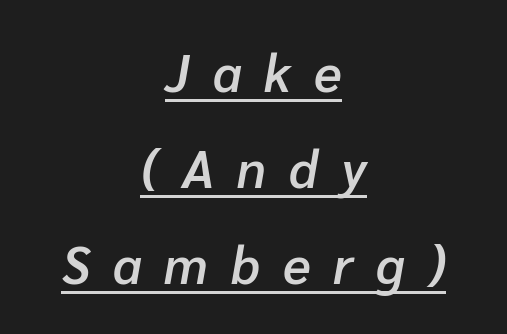
Compared with an ordinary text face, these strokes are moderately heavier — a semibold. Each letter keeps its own natural width here, so spacing adapts to shape. The rendering uses the underline text-decoration. Designer's note — italics engaged.
